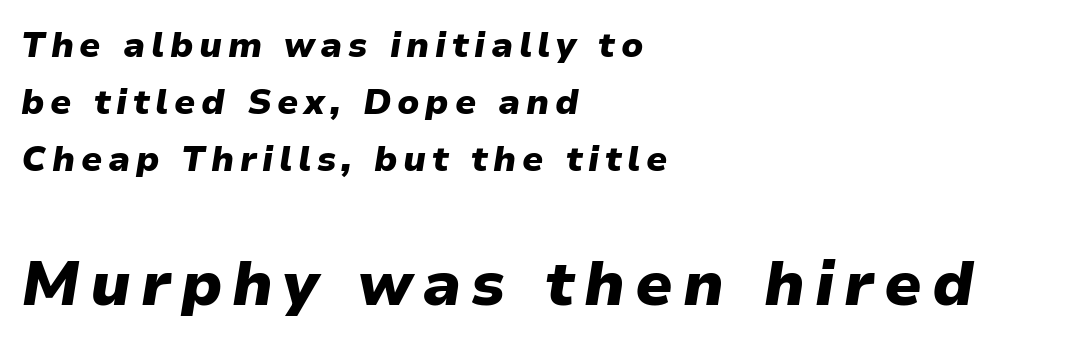
The face used here has the dense, thick strokes of a bold. The following chunk of copy outweighs the initial chunk in type size. The typesetter chose a ragged-right arrangement here. The glyphs are unaccompanied by any horizontal stroke below them. Honestly, the row spacing looks completely unremarkable.
